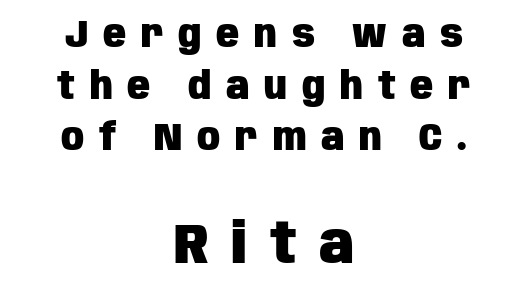
{"serif": "no", "italic": "no", "bold": "yes", "weight": "heavy", "width": "condensed", "stroke_contrast": "low", "x_height": "large", "monospaced": "no", "underline": "no", "align": "center", "line_spacing": "normal", "line_spacing_ratio": 1.36, "letter_spacing": "wide", "letter_spacing_em": 0.39, "larger_block": "second", "size_ratio": 1.5, "glyph_px": 57}
